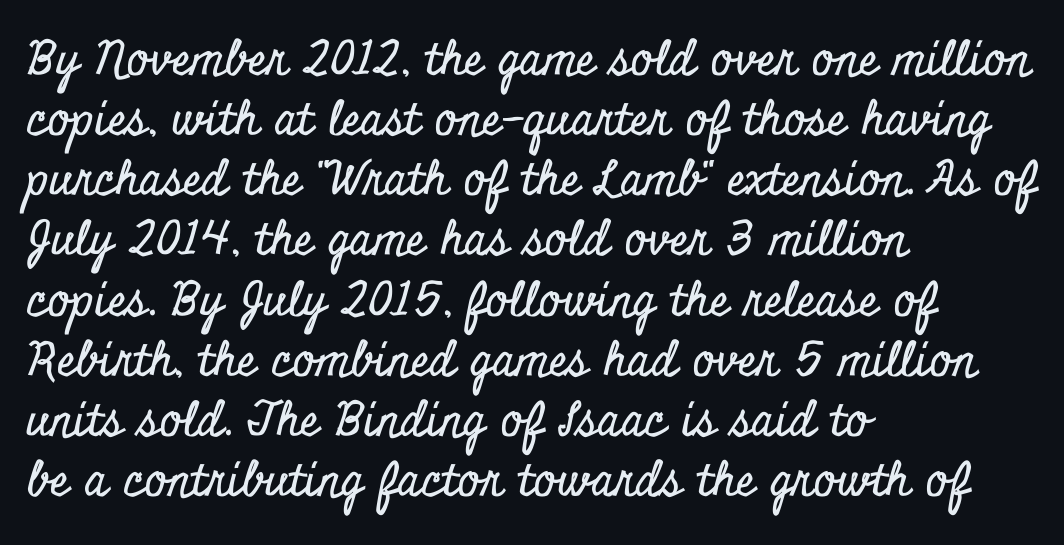
The image shows 47 px condensed serif type; set left-aligned, normal line spacing (1.28x), normal letter spacing, not underlined; low stroke contrast and a small x-height.
